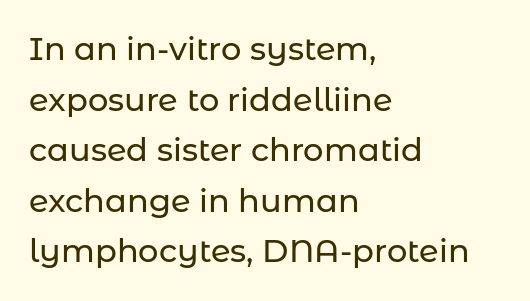
It's the straight-up-and-down kind of type. This sample uses a sans-serif face. Each letter keeps its own natural width here, so spacing adapts to shape. Layout note: lines flush left. The tracking reads as untouched default to a designer's eye. Is there much room between lines? A standard amount, neither cramped nor airy.
